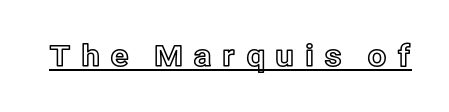
The image shows 30 px text type, upright; set unusually wide letter spacing (+0.33 em), underlined; a medium x-height.
